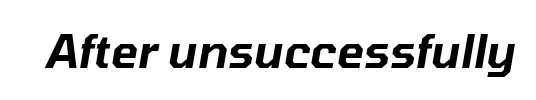
{"italic": "yes", "lean": "right", "slant_degrees": 10, "width": "normal", "stroke_contrast": "low", "x_height": "medium", "monospaced": "no", "underline": "no", "letter_spacing": "normal", "letter_spacing_em": 0.0, "glyph_px": 45}
